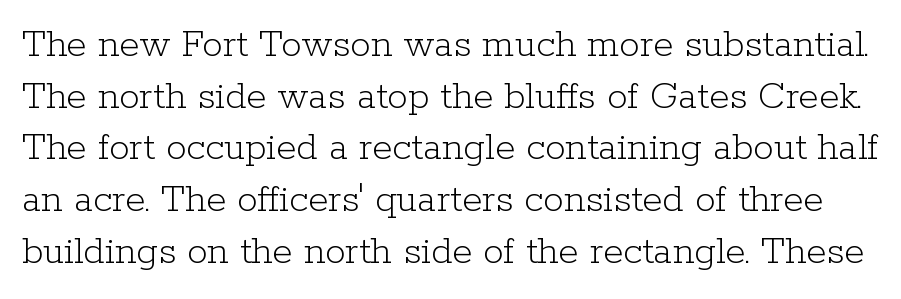
The passage shown is typed in a proportional face where columns would drift. Honestly, the letter spacing is just normal — you wouldn't notice it. Words float on clear page, feet unadorned. If you drew a line through each stem, it would be perfectly vertical.
